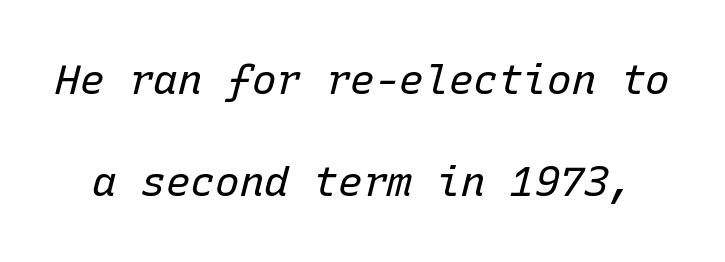
Glance below the letters and you will spot only blank space. Loosely led — the rows are spread out. Short note: letters normally spaced. If you drew a line through each stem, it would be angled.
